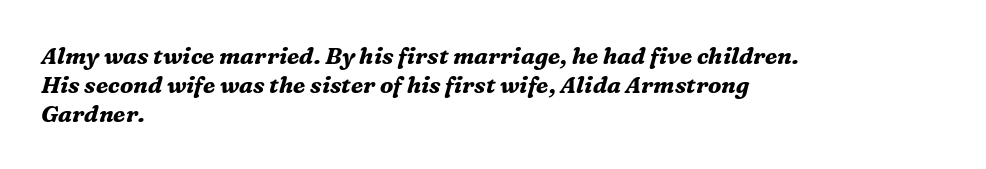
Q: Is the text bold? A: Yes.
Q: Is the text italic (slanted)? A: Yes, it leans right by about 16 degrees.
Q: Is the text underlined? A: No.
Q: How is the paragraph aligned? A: Left-aligned.
Q: Is the spacing between letters normal or unusually wide? A: Normal.
Q: Is the spacing between lines tight, normal or loose? A: Normal.
